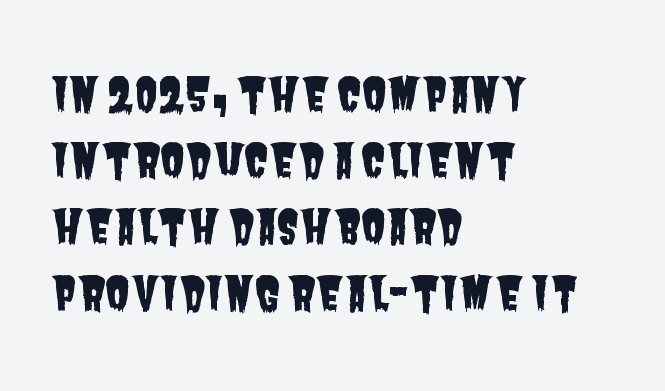
Q: Is the typeface a serif or a sans-serif typeface? A: Sans-serif.
Q: Is the text underlined? A: No.
Q: How is the paragraph aligned? A: Left-aligned.
Q: Is the spacing between letters normal or unusually wide? A: Normal.
Q: Is the spacing between lines tight, normal or loose? A: Normal.
Q: Width (condensed, normal, or wide)? A: Condensed.
Q: Stroke contrast? A: Low.
Q: x-height? A: Large.
Q: Monospaced? A: No.
